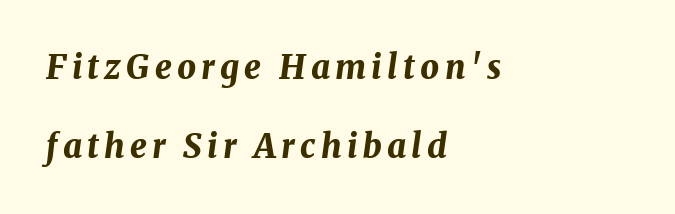
The image shows 33 px bold type, italic (leaning right); set left-aligned, loose line spacing (2.38x), not underlined; medium stroke contrast and a medium x-height.
